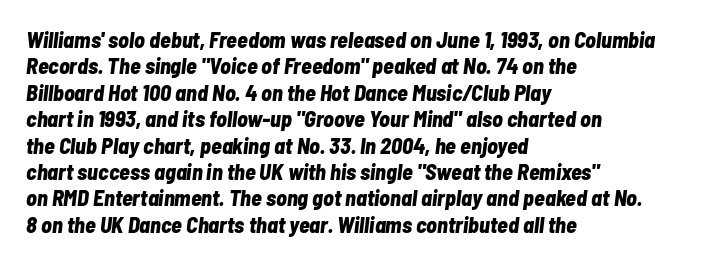
The whole block is typeset with a tilt. Each word holds together tightly as a unit, with standard inter-letter gaps. The sample has been set heavy, in full bold. The compositor pushed each line to the left boundary. Quick note: underline off.
